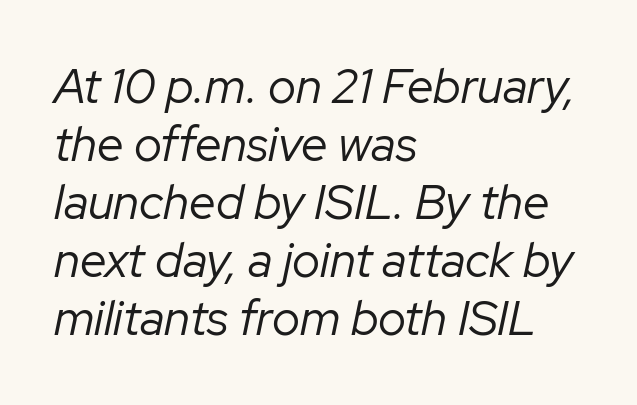
The rendering uses natural spacing where letterforms have individual widths. Is this a heavy cut? Hardly; it is regular or lighter. The baseline area is clear. The horizontal fit of the characters is conventional and even. Compared with a centered layout, this one pins lines to the left instead.
